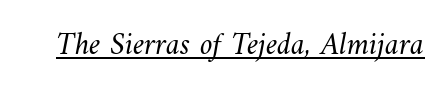
Q: Is the text bold? A: No.
Q: Is the text underlined? A: Yes.
Q: Is the spacing between letters normal or unusually wide? A: Normal.
Q: Width (condensed, normal, or wide)? A: Normal.
Q: Stroke contrast? A: Medium.
Q: x-height? A: Small.
Q: Monospaced? A: No.
